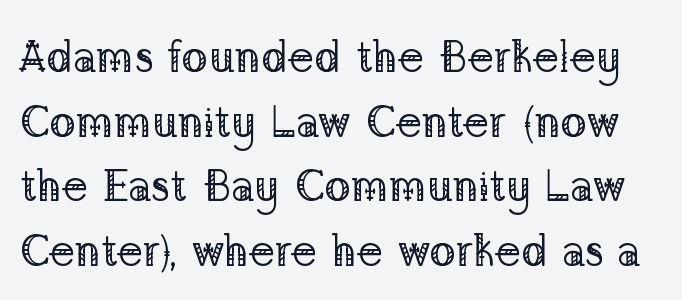
{"serif": "yes", "italic": "no", "bold": "no", "weight": "regular", "width": "normal", "stroke_contrast": "low", "x_height": "medium", "monospaced": "no", "underline": "no", "line_spacing": "normal", "line_spacing_ratio": 1.47, "letter_spacing": "normal", "letter_spacing_em": 0.0, "glyph_px": 44}
